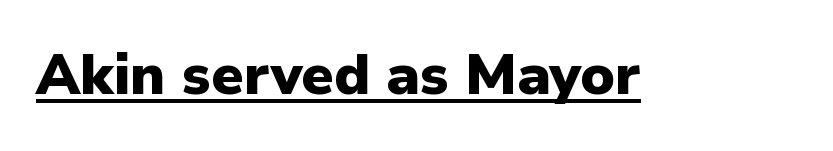
This is underlined copy, the kind a proofreader might mark for attention. Bold? Absolutely — the strokes are thick and heavy. Glyph-to-glyph distance matches everyday printed text. What kind of face is this? One without serifs — a sans.
